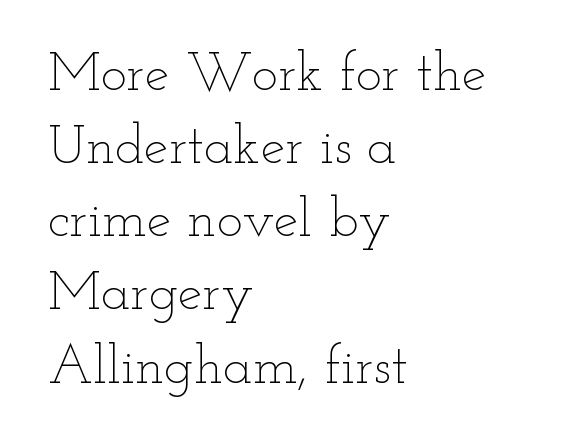
Q: Is the text bold? A: No.
Q: Is the text italic (slanted)? A: No, it is upright.
Q: Is the text underlined? A: No.
Q: How is the paragraph aligned? A: Left-aligned.
Q: Is the spacing between letters normal or unusually wide? A: Normal.
Q: Is the spacing between lines tight, normal or loose? A: Normal.
Q: Width (condensed, normal, or wide)? A: Wide.
Q: Stroke contrast? A: Low.
Q: x-height? A: Small.
Q: Monospaced? A: No.
